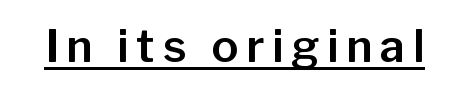
{"serif": "no", "italic": "no", "width": "normal", "stroke_contrast": "low", "x_height": "medium", "monospaced": "no", "underline": "yes", "glyph_px": 45}
